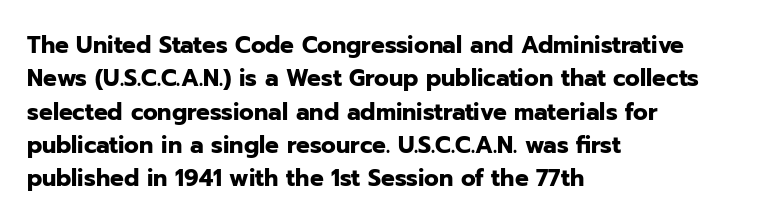
Every letter is thick-stroked: bold, no question. The space directly below the letters is spotless. How would I describe the line gaps? Plain and ordinary. A classic flush-left, rag-right setting is used for this passage. The specimen reads as upright at a glance.
